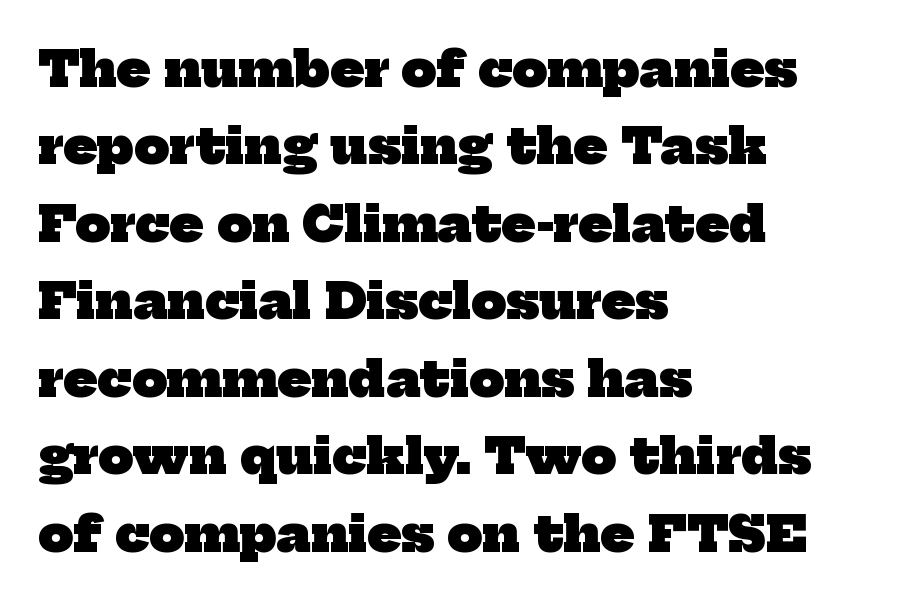
The image shows 49 px heavy serif type; set left-aligned, normal line spacing (1.58x), normal letter spacing, not underlined; low stroke contrast and a medium x-height.
